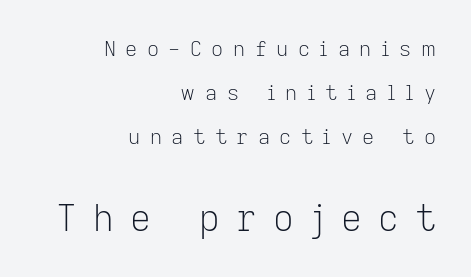
{"serif": "no", "italic": "no", "bold": "no", "weight": "light", "width": "normal", "stroke_contrast": "low", "x_height": "medium", "monospaced": "no", "underline": "no", "align": "right", "line_spacing": "loose", "line_spacing_ratio": 2.09, "letter_spacing": "wide", "letter_spacing_em": 0.45, "larger_block": "second", "size_ratio": 1.71, "glyph_px": 36}
